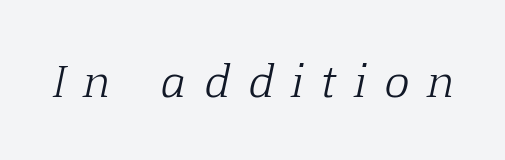
{"serif": "yes", "italic": "yes", "lean": "right", "slant_degrees": 12, "bold": "no", "weight": "light", "width": "normal", "stroke_contrast": "low", "x_height": "medium", "monospaced": "no", "underline": "no", "letter_spacing": "wide", "letter_spacing_em": 0.46, "glyph_px": 42}
